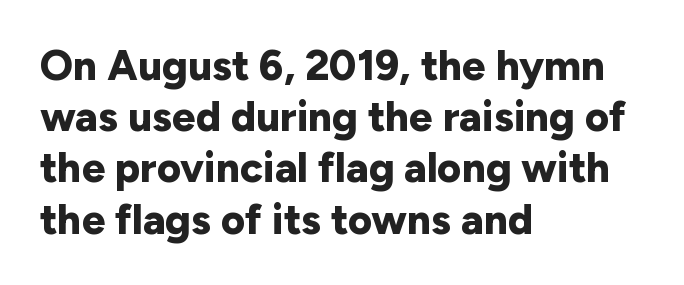
{"serif": "no", "italic": "no", "bold": "yes", "weight": "bold", "width": "normal", "stroke_contrast": "low", "x_height": "medium", "monospaced": "no", "underline": "no", "align": "left", "line_spacing_ratio": 1.22, "letter_spacing": "normal", "letter_spacing_em": 0.0, "glyph_px": 42}
